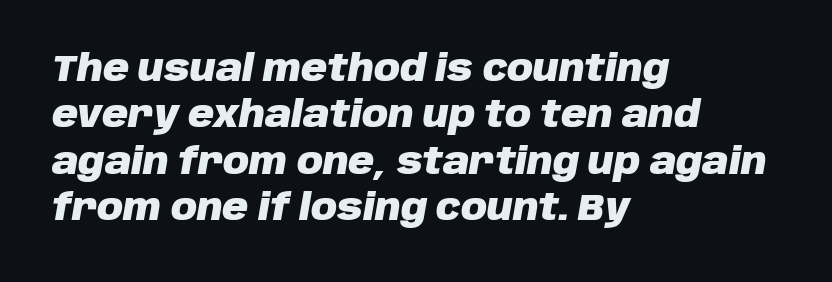
The image shows 36 px heavy type, italic (leaning right); set left-aligned, normal line spacing (1.29x), normal letter spacing, not underlined; low stroke contrast and a large x-height.
